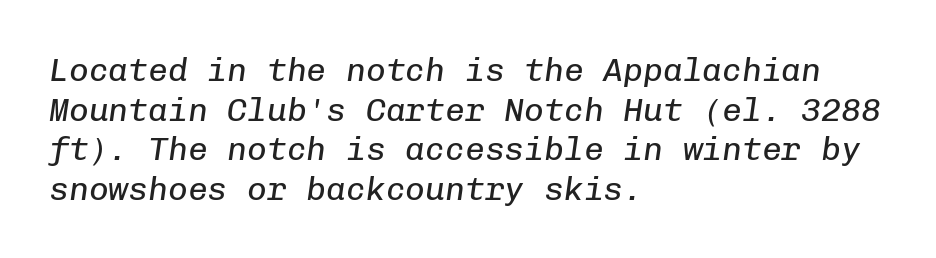
Nobody drew a line under any word here. Fixed-width glyphs throughout — classic coding-font behaviour. These lines stack with their left ends in a neat column. You could call the tracking neutral — neither tight nor loose.
